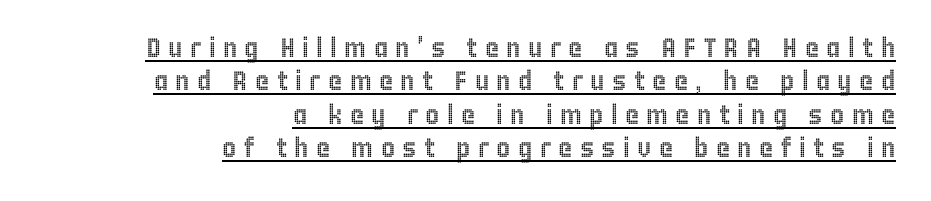
The image shows 27 px text type, upright; set right-aligned, line spacing 1.24x, unusually wide letter spacing (+0.27 em), underlined.
